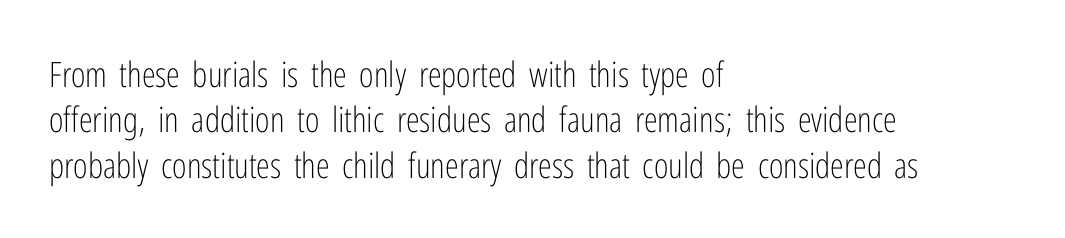
Q: Is the text bold? A: No.
Q: Is the text italic (slanted)? A: No, it is upright.
Q: Is the typeface a serif or a sans-serif typeface? A: Sans-serif.
Q: Is the text underlined? A: No.
Q: How is the paragraph aligned? A: Left-aligned.
Q: Is the spacing between letters normal or unusually wide? A: Normal.
Q: Is the spacing between lines tight, normal or loose? A: Normal.
Q: Width (condensed, normal, or wide)? A: Condensed.
Q: Stroke contrast? A: Low.
Q: x-height? A: Medium.
Q: Monospaced? A: No.
